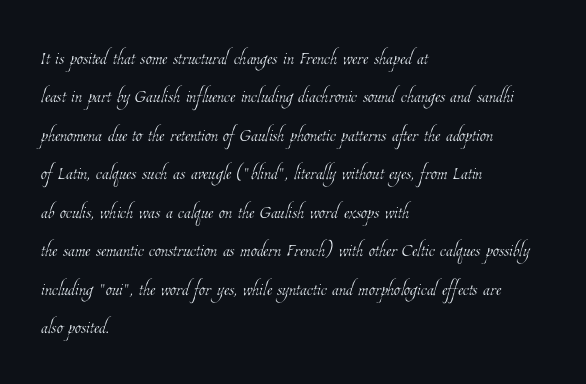
Q: Is the text bold? A: No.
Q: Is the text underlined? A: No.
Q: How is the paragraph aligned? A: Left-aligned.
Q: Is the spacing between letters normal or unusually wide? A: Normal.
Q: Is the spacing between lines tight, normal or loose? A: Normal.
